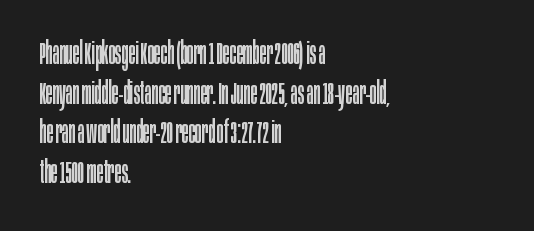
{"serif": "no", "italic": "no", "bold": "no", "weight": "regular", "width": "condensed", "stroke_contrast": "low", "x_height": "large", "monospaced": "no", "underline": "no", "align": "left", "line_spacing": "normal", "line_spacing_ratio": 1.28, "letter_spacing": "normal", "letter_spacing_em": 0.0, "glyph_px": 31}
